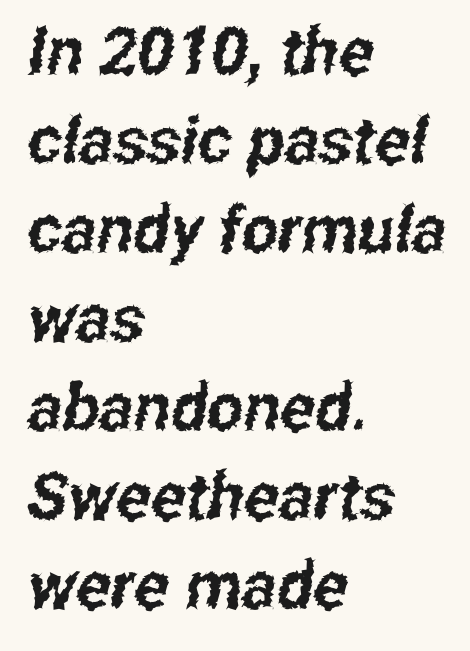
{"serif": "no", "width": "condensed", "stroke_contrast": "low", "x_height": "medium", "monospaced": "no", "underline": "no", "align": "left", "line_spacing": "normal", "line_spacing_ratio": 1.37, "letter_spacing": "normal", "letter_spacing_em": 0.0, "glyph_px": 65}
